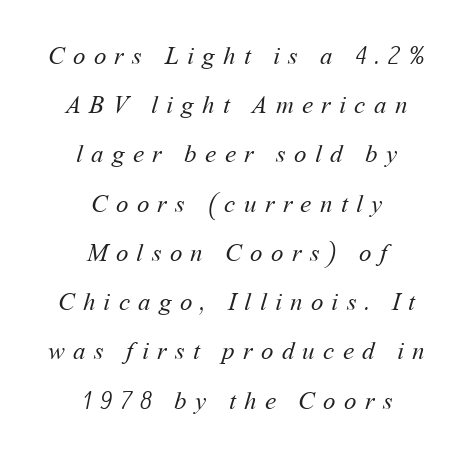
The image shows 25 px text type; set centered, loose line spacing (1.97x), unusually wide letter spacing (+0.33 em), not underlined.
